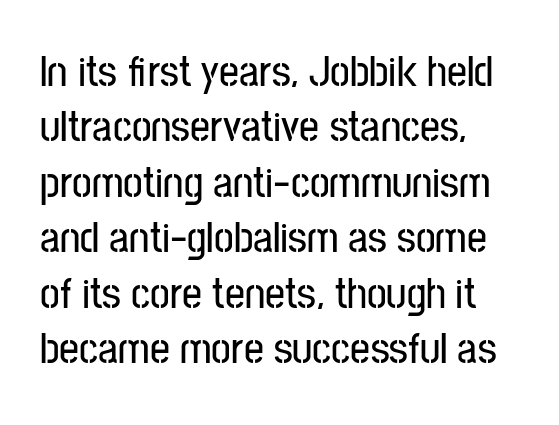
The image shows 44 px condensed sans-serif type, upright; set left-aligned, normal line spacing (1.26x), normal letter spacing, not underlined; low stroke contrast and a medium x-height.
